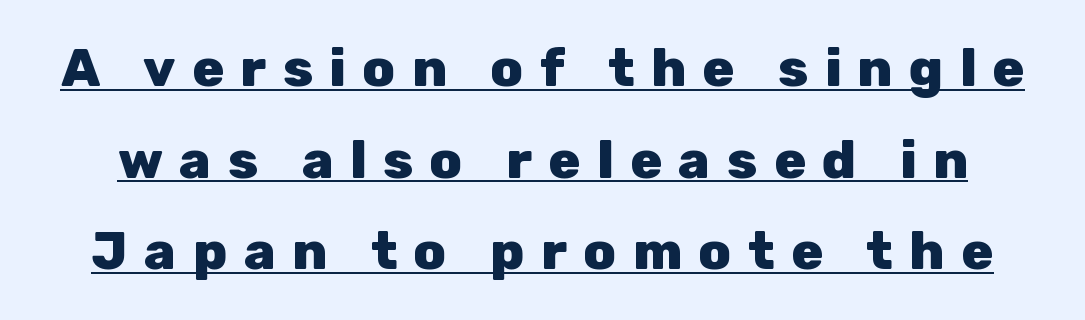
{"serif": "no", "italic": "no", "bold": "yes", "weight": "heavy", "width": "normal", "stroke_contrast": "low", "x_height": "medium", "monospaced": "no", "underline": "yes", "line_spacing_ratio": 1.73, "letter_spacing": "wide", "letter_spacing_em": 0.31, "glyph_px": 53}
